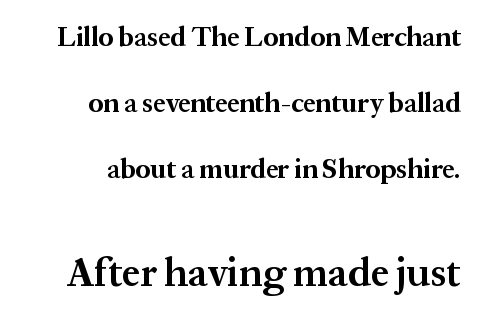
{"serif": "yes", "italic": "no", "bold": "yes", "weight": "bold", "width": "normal", "stroke_contrast": "medium", "x_height": "medium", "monospaced": "no", "underline": "no", "line_spacing": "loose", "line_spacing_ratio": 2.44, "letter_spacing": "normal", "letter_spacing_em": 0.0, "larger_block": "second", "size_ratio": 1.48, "glyph_px": 40}
